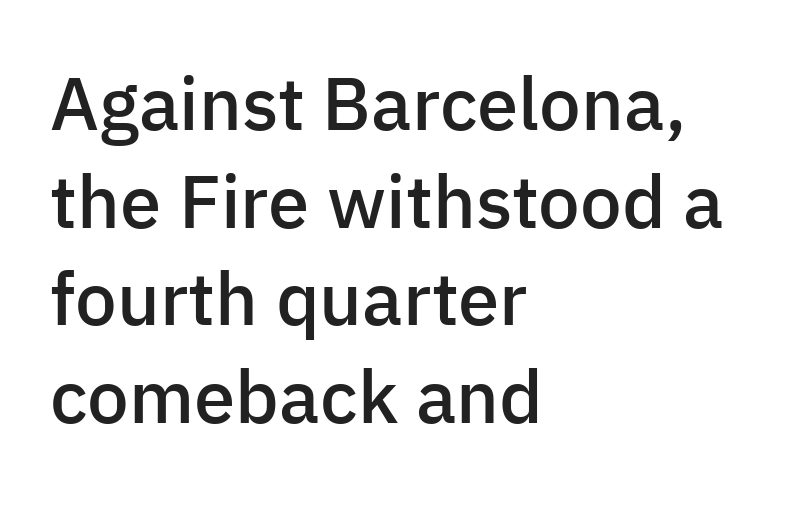
The image shows 74 px semibold sans-serif type, upright; set left-aligned, normal line spacing (1.32x), normal letter spacing, not underlined; low stroke contrast and a medium x-height.
